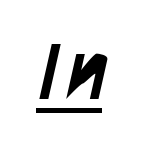
Q: Is the typeface a serif or a sans-serif typeface? A: Sans-serif.
Q: Is the text underlined? A: Yes.
Q: Width (condensed, normal, or wide)? A: Condensed.
Q: Stroke contrast? A: Low.
Q: x-height? A: Large.
Q: Monospaced? A: No.
